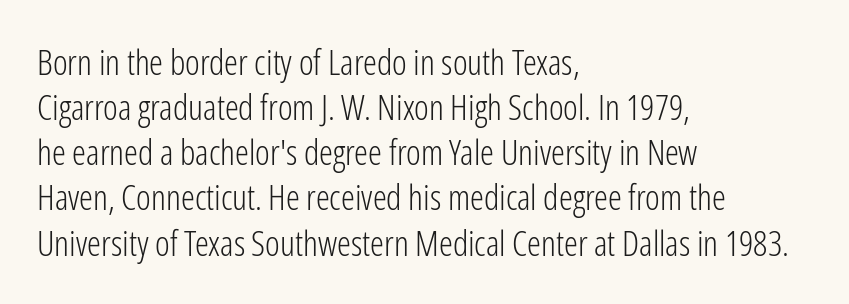
The characters are drawn with everyday or finer stroke widths. The space beneath each line is pristine and unruled. The paragraph has a hard left edge and a soft right edge. Spacing between characters is what you'd get straight out of the box.
